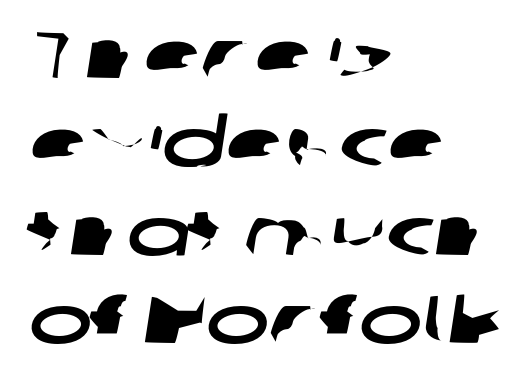
{"serif": "no", "width": "wide", "stroke_contrast": "low", "x_height": "medium", "monospaced": "no", "underline": "no", "align": "left", "line_spacing": "normal", "line_spacing_ratio": 1.32, "letter_spacing": "normal", "letter_spacing_em": 0.0, "glyph_px": 67}
